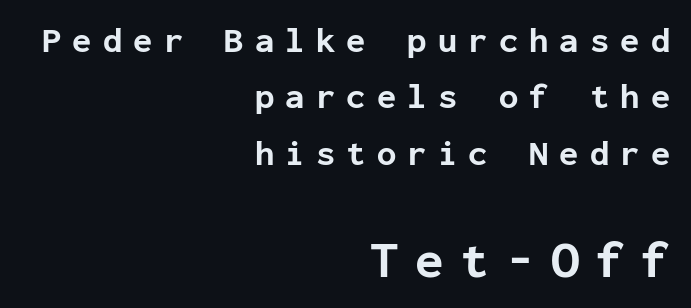
Q: Is the text bold? A: Yes.
Q: Is the text italic (slanted)? A: No, it is upright.
Q: Is the typeface a serif or a sans-serif typeface? A: Sans-serif.
Q: Is the text underlined? A: No.
Q: How is the paragraph aligned? A: Right-aligned.
Q: Is the spacing between letters normal or unusually wide? A: Unusually wide.
Q: Is the spacing between lines tight, normal or loose? A: Normal.
Q: Which block of text is set in a larger size, the first (top) or the second (bottom)? A: The second (bottom) one.
Q: Width (condensed, normal, or wide)? A: Normal.
Q: Stroke contrast? A: Low.
Q: x-height? A: Medium.
Q: Monospaced? A: Yes.
